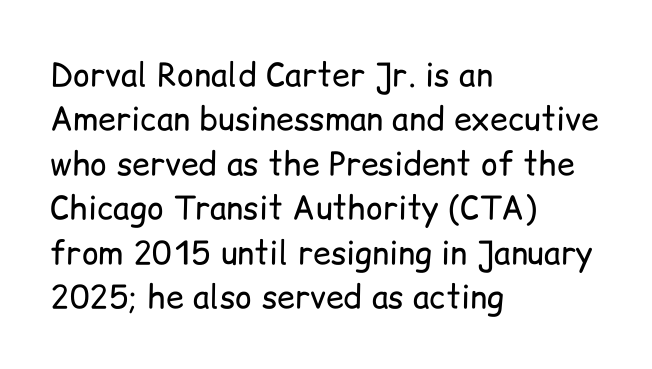
Line starts are locked; line ends wander. How are the letters spaced? Ordinarily, with no added tracking. On a weight scale, this lands at 450 or below. Upright lettering throughout. Are there feet on the stems? There aren't — it's a sans.
